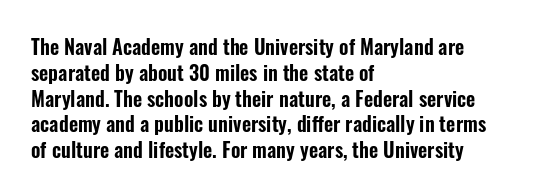
Is there any slant? The stems are plumb. Clear beneath every line of the passage. Nobody touched the tracking dial on this one. Line beginnings align vertically; line endings do not. One glance says typical: line gaps are just what's usual.
